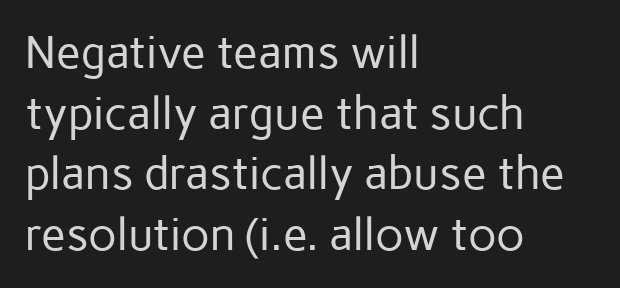
Q: Is the text bold? A: No.
Q: Is the text italic (slanted)? A: No, it is upright.
Q: Is the typeface a serif or a sans-serif typeface? A: Sans-serif.
Q: Is the text underlined? A: No.
Q: How is the paragraph aligned? A: Left-aligned.
Q: Is the spacing between letters normal or unusually wide? A: Normal.
Q: Is the spacing between lines tight, normal or loose? A: Normal.
Q: Width (condensed, normal, or wide)? A: Normal.
Q: Stroke contrast? A: Low.
Q: x-height? A: Medium.
Q: Monospaced? A: No.
